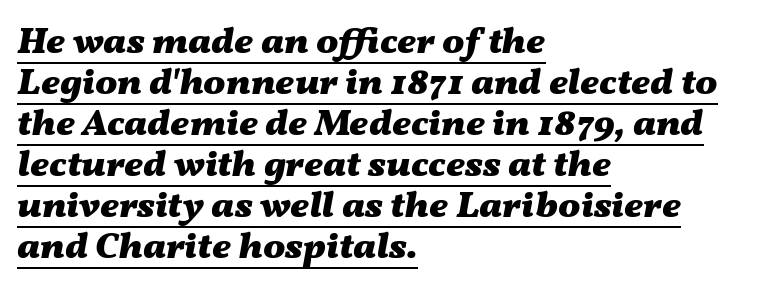
{"italic": "yes", "lean": "right", "slant_degrees": 11, "bold": "yes", "weight": "heavy", "width": "wide", "stroke_contrast": "medium", "x_height": "medium", "monospaced": "no", "underline": "yes", "align": "left", "line_spacing": "tight", "line_spacing_ratio": 1.11, "letter_spacing": "normal", "letter_spacing_em": 0.0, "glyph_px": 37}
